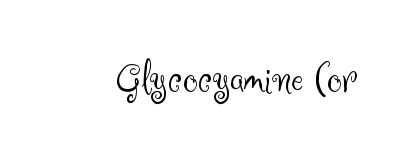
The image shows 45 px light sans-serif type, upright; set normal letter spacing, not underlined; medium stroke contrast and a small x-height.
